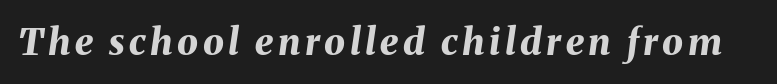
I'd describe the lettering as bold — thick and assertive. The string is rendered with underlining switched off. Is this a fixed-width face? No — the glyphs have proportional, varying widths. Yep, that's italic — everything's leaning.
